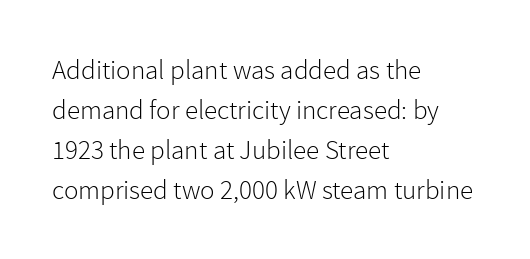
Q: Is the text bold? A: No.
Q: Is the text italic (slanted)? A: No, it is upright.
Q: Is the text underlined? A: No.
Q: How is the paragraph aligned? A: Left-aligned.
Q: Is the spacing between letters normal or unusually wide? A: Normal.
Q: Is the spacing between lines tight, normal or loose? A: Normal.
